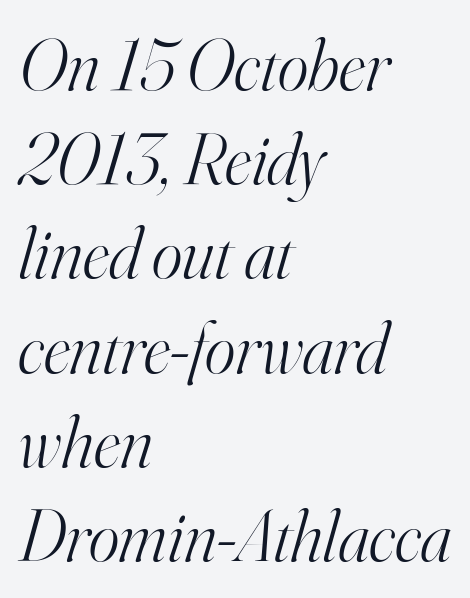
Between one letter and the next there's only the usual sliver of space. Is the type heavy? It reads as light-to-regular instead. Font category for this specimen: serif. You could not count columns in this text — the font is proportionally spaced.
